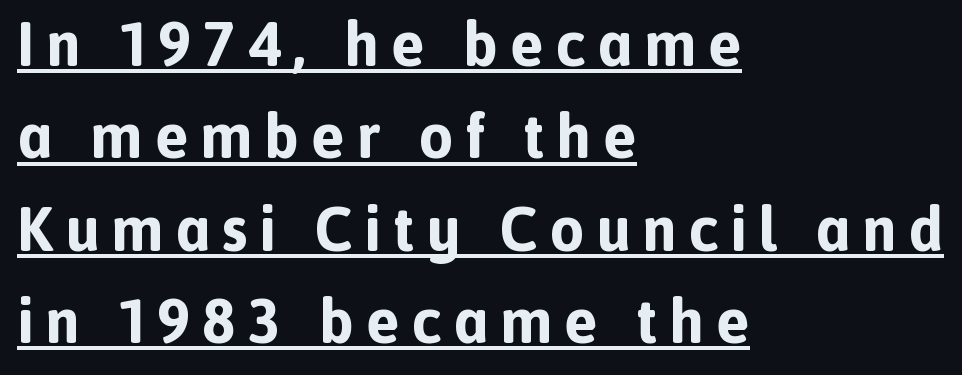
Q: Is the text bold? A: Yes.
Q: Is the text italic (slanted)? A: No, it is upright.
Q: Is the typeface a serif or a sans-serif typeface? A: Sans-serif.
Q: Is the text underlined? A: Yes.
Q: How is the paragraph aligned? A: Left-aligned.
Q: Is the spacing between lines tight, normal or loose? A: Normal.
Q: Width (condensed, normal, or wide)? A: Normal.
Q: x-height? A: Medium.
Q: Monospaced? A: No.
